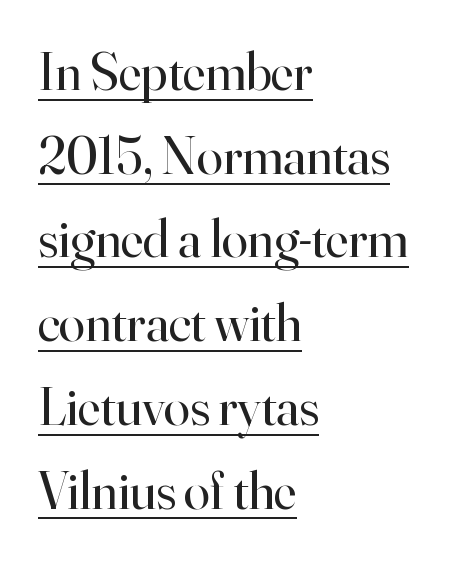
The image shows 53 px regular-weight serif type, upright; set left-aligned, normal line spacing (1.58x), normal letter spacing, underlined; high stroke contrast and a small x-height.
